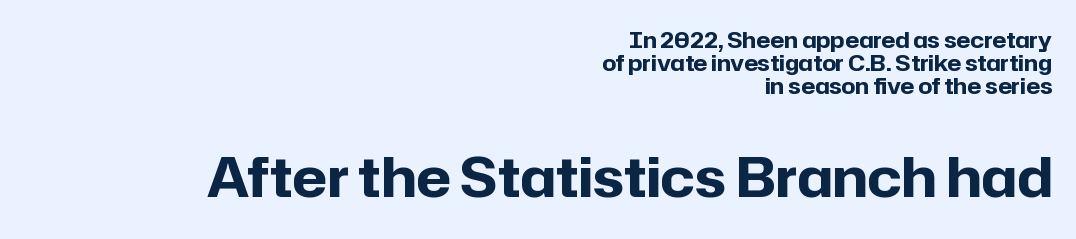
The image shows 55 px bold sans-serif type, upright; set right-aligned, tight line spacing (1.04x), normal letter spacing, not underlined; the second (bottom) block is 2.5x larger; low stroke contrast and a medium x-height.
